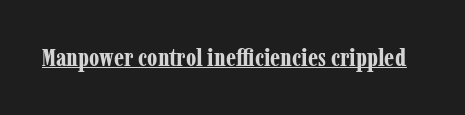
The image shows 25 px bold type, upright; set normal letter spacing, underlined.
